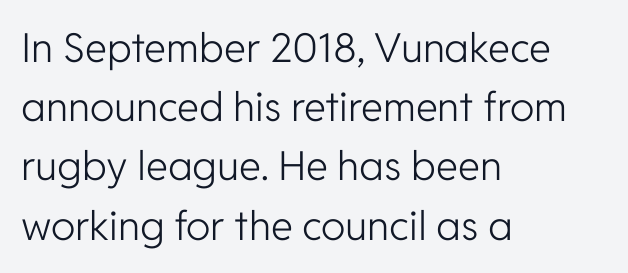
Rule under the text: the space is simply empty. Normally led — the rows are evenly, conventionally spaced. All the whitespace from short lines collects on the right. Font category for this specimen: sans-serif.
